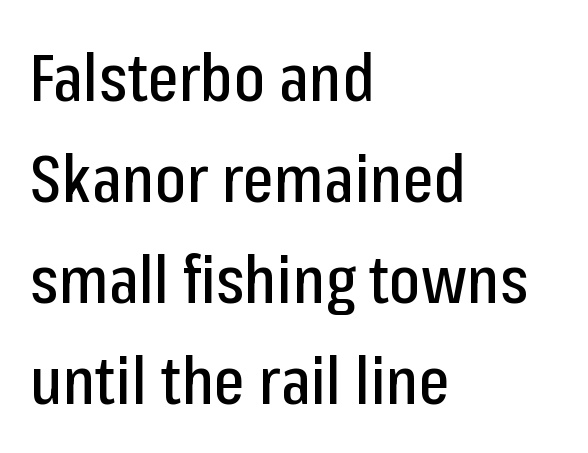
If you drew a ruler down the left edge, every line would touch it. Letters rest on an invisible, unmarked baseline. The characters display no serif detailing; their extremities are plain. The type sits square on the baseline with zero lean. Note the varied advance widths — an 'i' is clearly narrower than an 'm'. No extra tracking has been applied to these lines.
